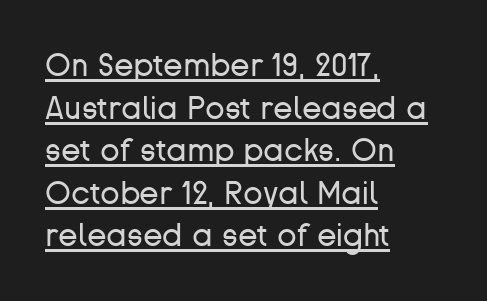
The image shows 32 px regular-weight sans-serif type, upright; set left-aligned, normal line spacing (1.33x), normal letter spacing, underlined; low stroke contrast and a medium x-height.
